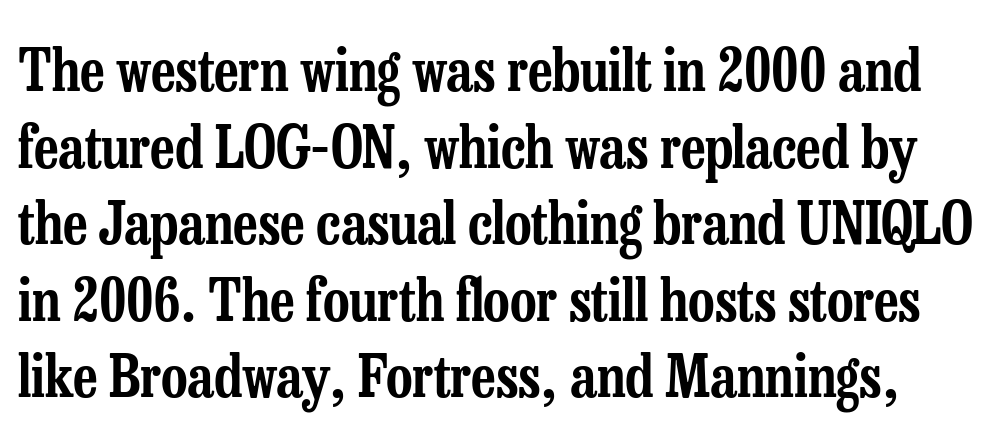
The line-height multiplier appears to be the usual default. Looks like regular typesetting: each glyph gets only the width it needs. These lines keep a tight, regular rhythm from letter to letter. Clear beneath every line of the passage.
